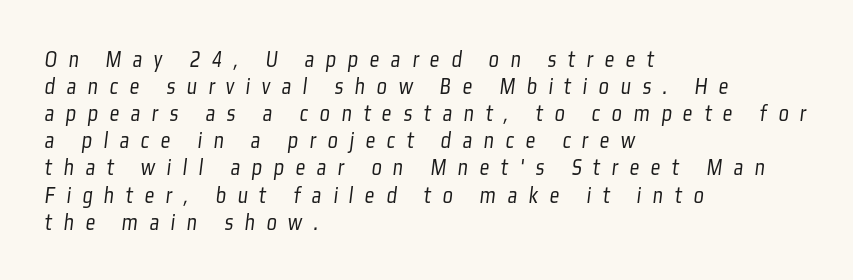
Q: Is the text bold? A: No.
Q: Is the text underlined? A: No.
Q: How is the paragraph aligned? A: Left-aligned.
Q: Is the spacing between letters normal or unusually wide? A: Unusually wide.
Q: Is the spacing between lines tight, normal or loose? A: Tight.
